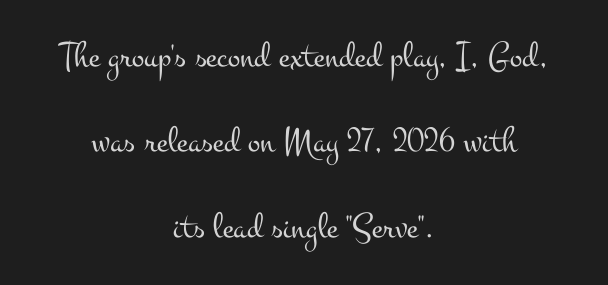
{"serif": "yes", "bold": "no", "weight": "light", "width": "wide", "stroke_contrast": "medium", "x_height": "small", "monospaced": "no", "underline": "no", "align": "center", "line_spacing": "loose", "line_spacing_ratio": 2.31, "letter_spacing": "normal", "letter_spacing_em": 0.0, "glyph_px": 37}
